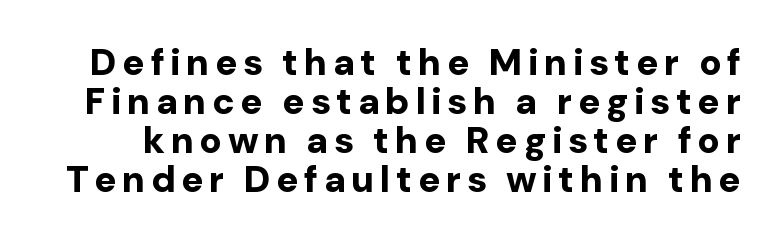
Descender tails drop into unmarked territory. Tightly led — the rows are bunched. Is this a fixed-width face? No — the glyphs have proportional, varying widths. Is this a sans? Yes — the strokes have no serifs. The type sits square on the baseline with zero lean. I'd describe the lettering as bold — thick and assertive.
